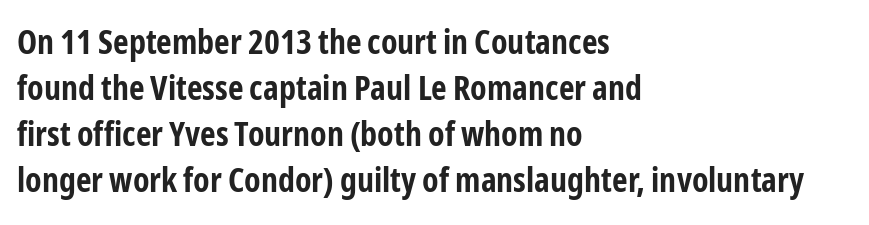
A typesetter would mark this as roman, not italic. This rendering features lettering with no underline. Regarding leading, the lines here are spaced in the standard way. Check where the strokes stop: nothing finishes them off — pure sans.
